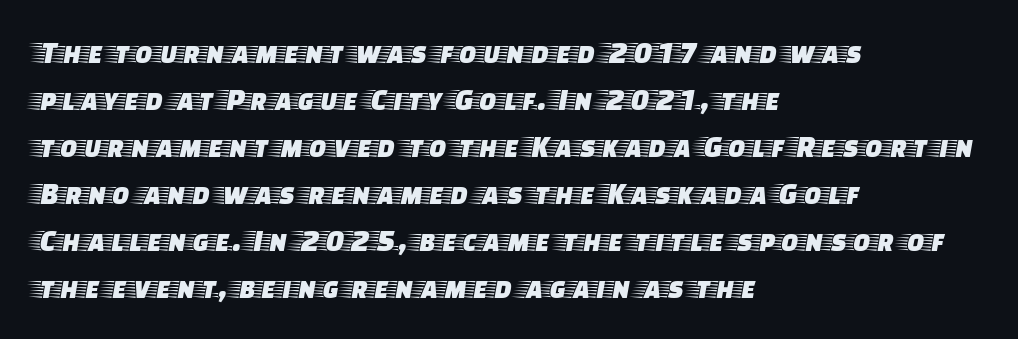
The image shows 32 px wide serif type; set left-aligned, normal line spacing (1.47x), normal letter spacing, not underlined; low stroke contrast and a large x-height.
